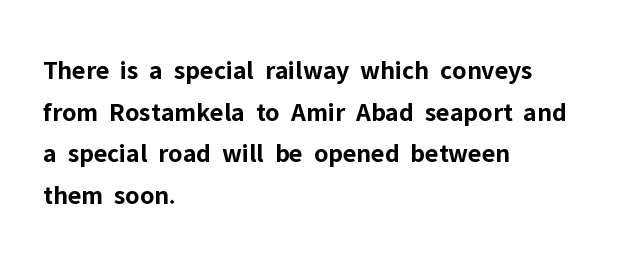
Q: Is the text bold? A: Yes.
Q: Is the text italic (slanted)? A: No, it is upright.
Q: Is the text underlined? A: No.
Q: How is the paragraph aligned? A: Left-aligned.
Q: Is the spacing between letters normal or unusually wide? A: Normal.
Q: Is the spacing between lines tight, normal or loose? A: Normal.
